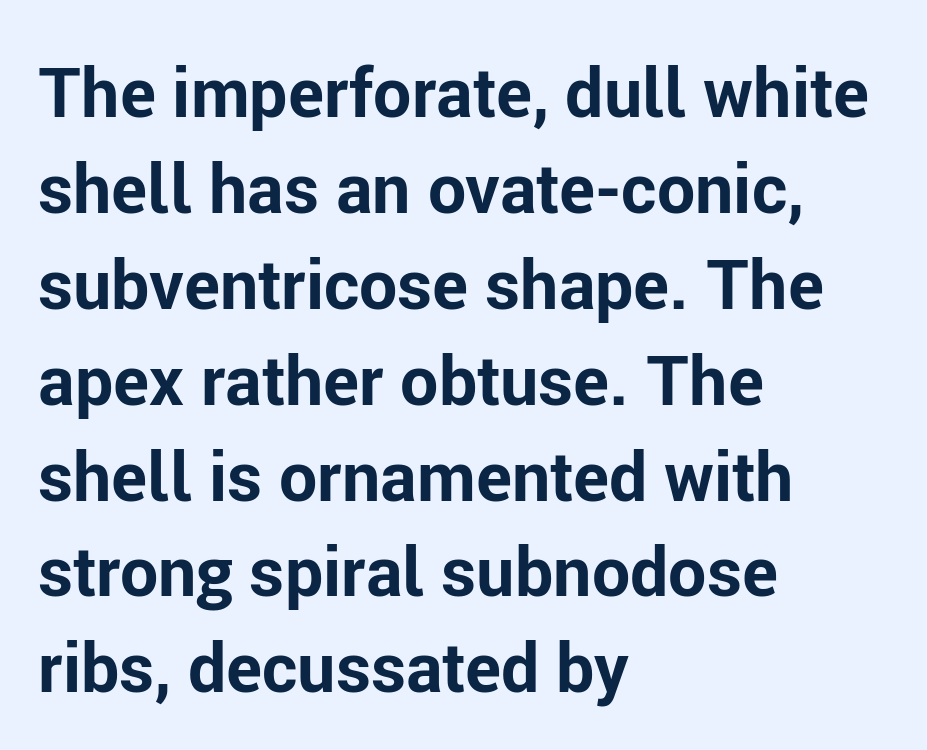
The image shows 68 px bold sans-serif type, upright; set left-aligned, normal line spacing (1.41x), normal letter spacing, not underlined; low stroke contrast and a medium x-height.
